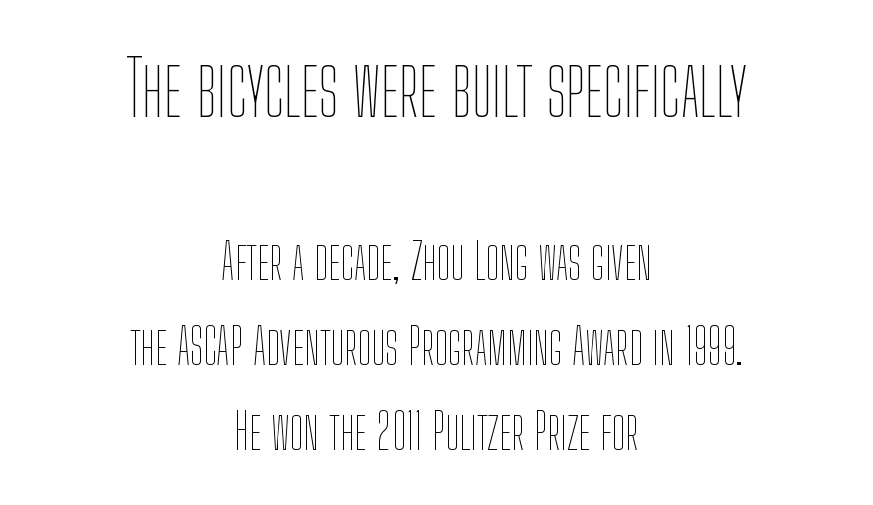
This is the regular roman posture of the typeface. Here the designer chose a conventional face with non-uniform glyph widths. Stems and bowls with no extra thickness — not bold. The strip under each line holds only bare page. Each new line begins a customary step beneath the previous one.
